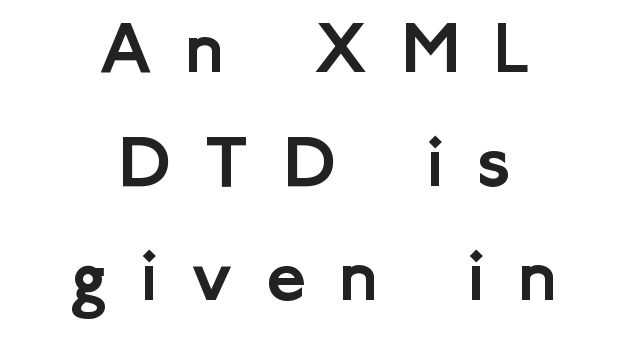
Q: Is the text italic (slanted)? A: No, it is upright.
Q: Is the typeface a serif or a sans-serif typeface? A: Sans-serif.
Q: Is the text underlined? A: No.
Q: How is the paragraph aligned? A: Centered.
Q: Is the spacing between letters normal or unusually wide? A: Unusually wide.
Q: Is the spacing between lines tight, normal or loose? A: Normal.
Q: Width (condensed, normal, or wide)? A: Normal.
Q: Stroke contrast? A: Low.
Q: x-height? A: Medium.
Q: Monospaced? A: No.
